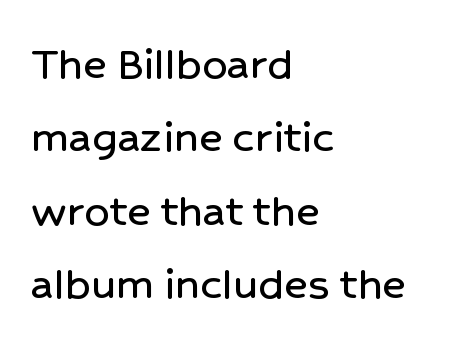
Spacing verdict: proportional, widths tailored to each character. Short note: letters normally spaced. Every row of glyphs begins at an identical x-position on the left. To sum up the face: it is a sans, with no serifs.
